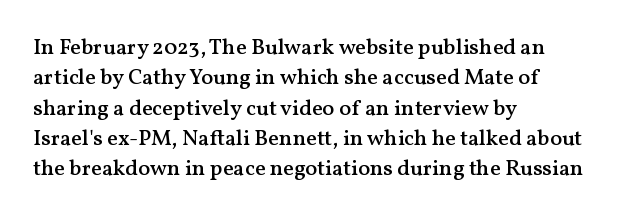
{"italic": "no", "bold": "semi", "underline": "no", "align": "left", "line_spacing": "normal", "line_spacing_ratio": 1.38, "letter_spacing": "normal", "letter_spacing_em": 0.0, "glyph_px": 22}
